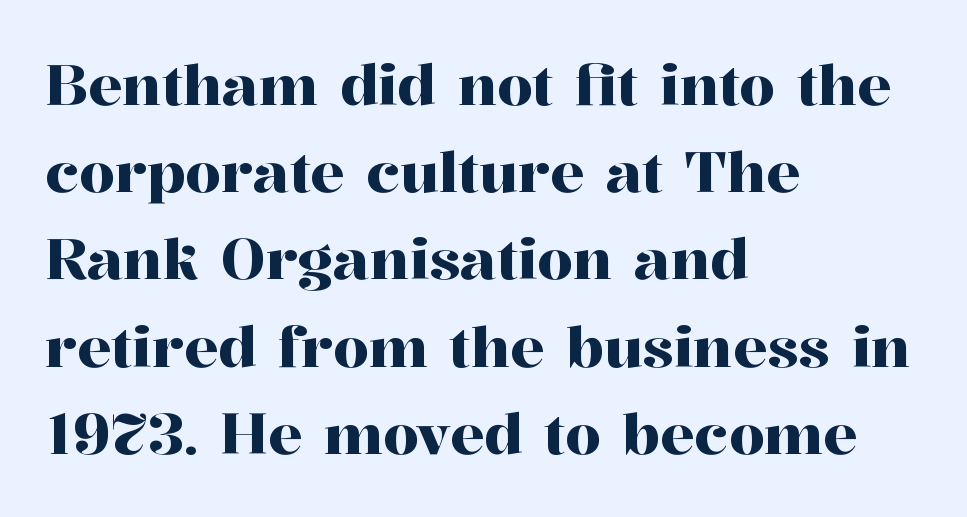
Q: Is the text italic (slanted)? A: No, it is upright.
Q: Is the typeface a serif or a sans-serif typeface? A: Serif.
Q: Is the text underlined? A: No.
Q: How is the paragraph aligned? A: Left-aligned.
Q: Is the spacing between letters normal or unusually wide? A: Normal.
Q: Is the spacing between lines tight, normal or loose? A: Normal.
Q: Width (condensed, normal, or wide)? A: Normal.
Q: Stroke contrast? A: High.
Q: x-height? A: Medium.
Q: Monospaced? A: No.
